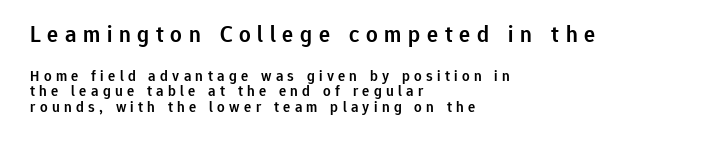
Ascenders rise straight up at ninety degrees. Look at the glyph heights: the upper group is clearly the bigger setting. Every letter is mildly thick-stroked: semibold rather than bold. Words appear elongated and porous because spacing is wide. Is the block centered? No — it sits flush against the left margin. The vertical gap from one line to the next is small.
